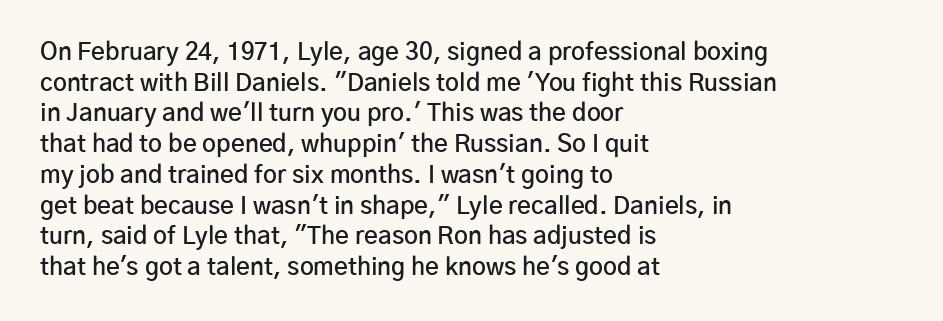
Q: Is the text bold? A: Semi-bold.
Q: Is the text italic (slanted)? A: No, it is upright.
Q: Is the text underlined? A: No.
Q: How is the paragraph aligned? A: Left-aligned.
Q: Is the spacing between letters normal or unusually wide? A: Normal.
Q: Is the spacing between lines tight, normal or loose? A: Normal.
